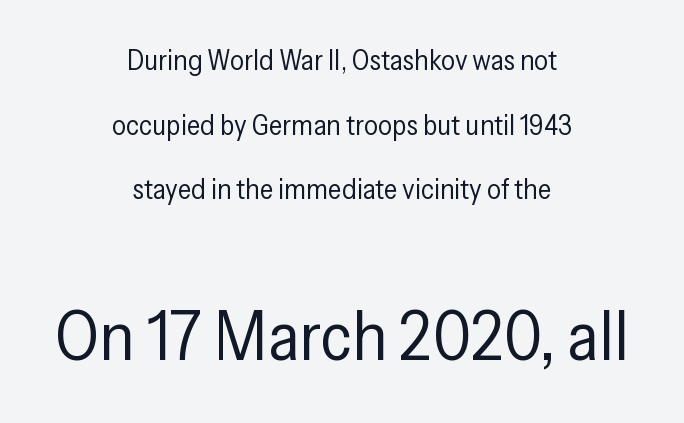
{"serif": "no", "italic": "no", "bold": "no", "weight": "regular", "width": "condensed", "stroke_contrast": "low", "x_height": "medium", "monospaced": "no", "underline": "no", "align": "center", "line_spacing": "loose", "line_spacing_ratio": 2.31, "letter_spacing": "normal", "letter_spacing_em": 0.0, "larger_block": "second", "size_ratio": 2.46, "glyph_px": 69}
